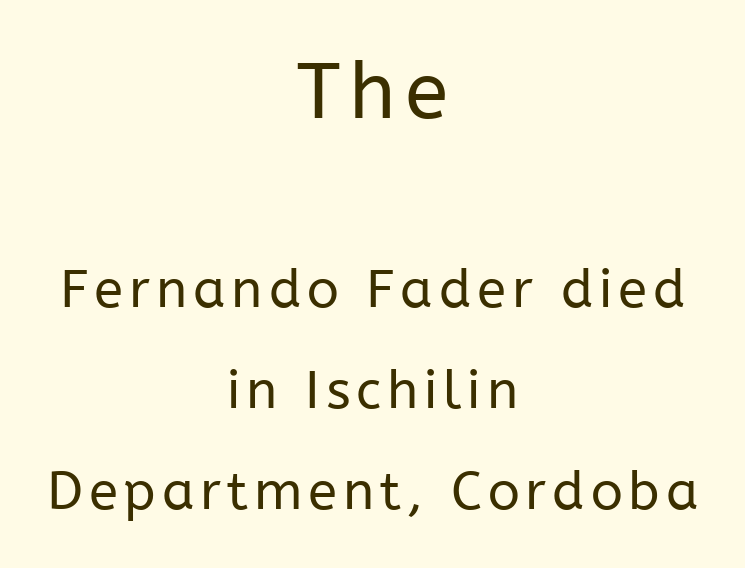
Observe the absence of serifs on each vertical stroke in this sample. Clear beneath every line of the passage. The rendering shrinks the type as you move from the upper chunk to the lower. You could not count columns in this text — the font is proportionally spaced. When letters stand straight like this, we call the style roman or upright.
